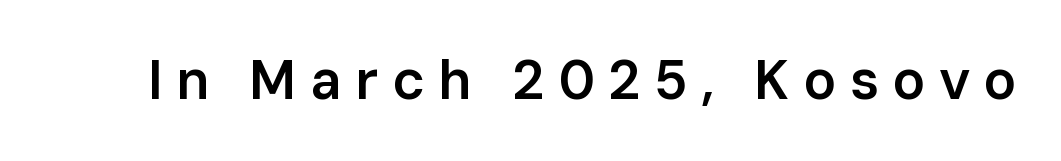
The image shows 55 px semibold sans-serif type, upright; set unusually wide letter spacing (+0.24 em), not underlined; low stroke contrast and a medium x-height.
